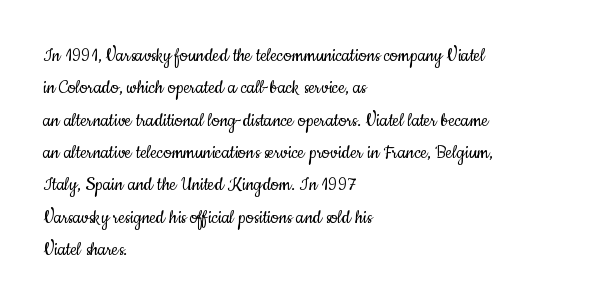
Q: Is the text bold? A: No.
Q: Is the text italic (slanted)? A: Yes.
Q: Is the text underlined? A: No.
Q: How is the paragraph aligned? A: Left-aligned.
Q: Is the spacing between letters normal or unusually wide? A: Normal.
Q: Is the spacing between lines tight, normal or loose? A: Normal.
